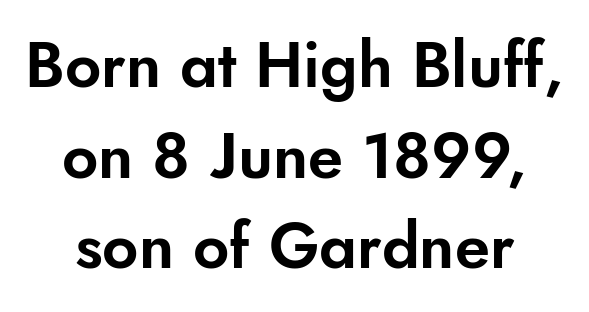
Q: Is the text italic (slanted)? A: No, it is upright.
Q: Is the typeface a serif or a sans-serif typeface? A: Sans-serif.
Q: Is the text underlined? A: No.
Q: How is the paragraph aligned? A: Centered.
Q: Is the spacing between letters normal or unusually wide? A: Normal.
Q: Is the spacing between lines tight, normal or loose? A: Normal.
Q: Width (condensed, normal, or wide)? A: Normal.
Q: Stroke contrast? A: Low.
Q: x-height? A: Small.
Q: Monospaced? A: No.
